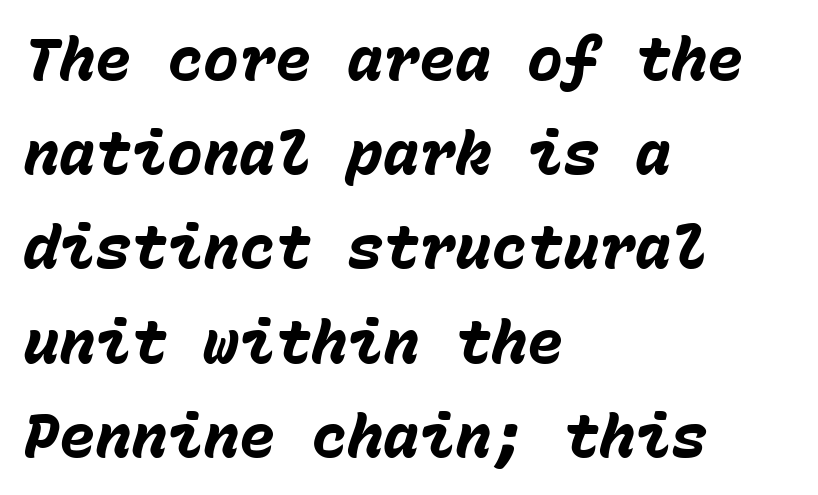
The image shows 60 px heavy type, italic (leaning right), monospaced; set left-aligned, normal line spacing (1.57x), normal letter spacing, not underlined; low stroke contrast and a medium x-height.
